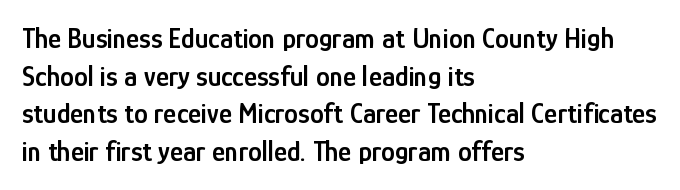
{"serif": "no", "italic": "no", "bold": "semi", "weight": "semibold", "width": "condensed", "stroke_contrast": "low", "x_height": "medium", "monospaced": "no", "underline": "no", "align": "left", "line_spacing": "normal", "line_spacing_ratio": 1.34, "letter_spacing": "normal", "letter_spacing_em": 0.0, "glyph_px": 28}
